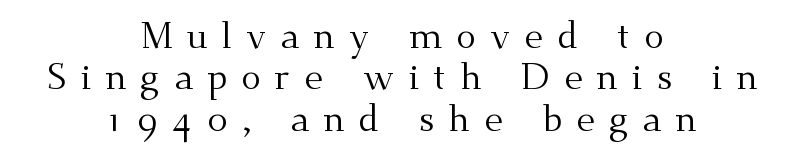
The image shows 37 px regular-weight serif type, upright; set centered, tight line spacing (1.12x), unusually wide letter spacing (+0.38 em), not underlined; medium stroke contrast and a small x-height.
